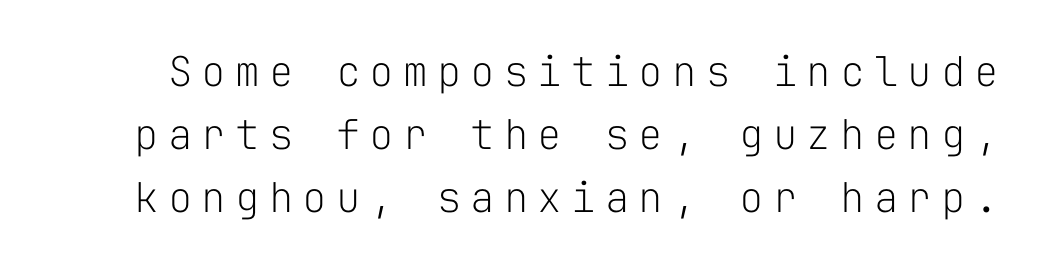
{"serif": "no", "italic": "no", "bold": "no", "weight": "light", "width": "normal", "stroke_contrast": "low", "x_height": "medium", "monospaced": "yes", "underline": "no", "line_spacing": "normal", "line_spacing_ratio": 1.54, "letter_spacing": "wide", "letter_spacing_em": 0.22, "glyph_px": 41}
